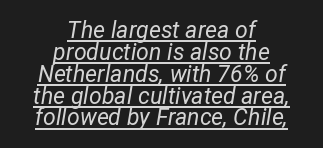
{"italic": "yes", "lean": "right", "slant_degrees": 12, "bold": "no", "underline": "yes", "align": "center", "line_spacing": "tight", "line_spacing_ratio": 0.95, "letter_spacing": "normal", "letter_spacing_em": 0.0, "glyph_px": 23}
